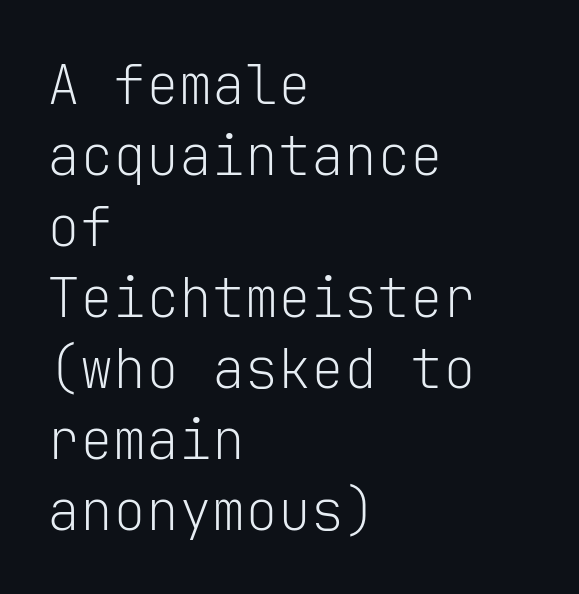
Is there much room between lines? A standard amount, neither cramped nor airy. Nothing sits at the stroke ends, so this counts as sans-serif. The lines are quadded left. The face used here is rendered with its standard letterfit. Stems and bowls with no extra thickness — not bold.
